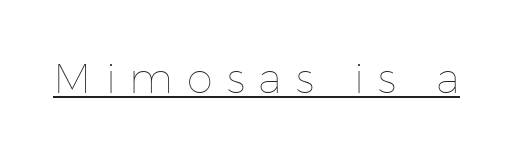
The image shows 42 px thin type, upright; set unusually wide letter spacing (+0.33 em), underlined; low stroke contrast and a medium x-height.
